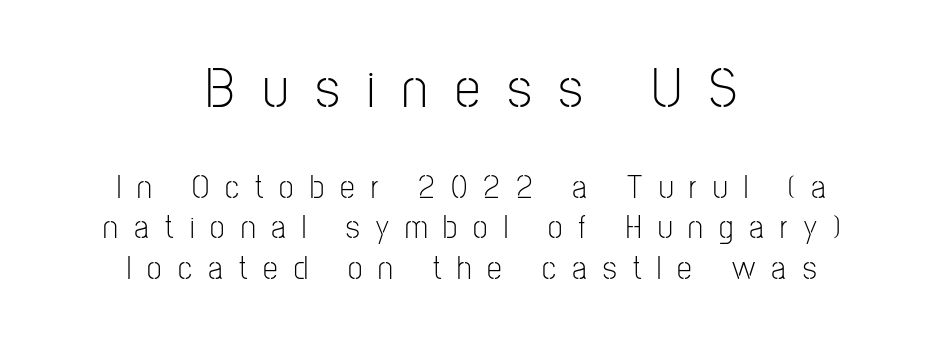
The image shows 57 px light, condensed sans-serif type, upright; set centered, line spacing 1.23x, unusually wide letter spacing (+0.49 em), not underlined; the first (top) block is 1.73x larger; low stroke contrast and a medium x-height.
